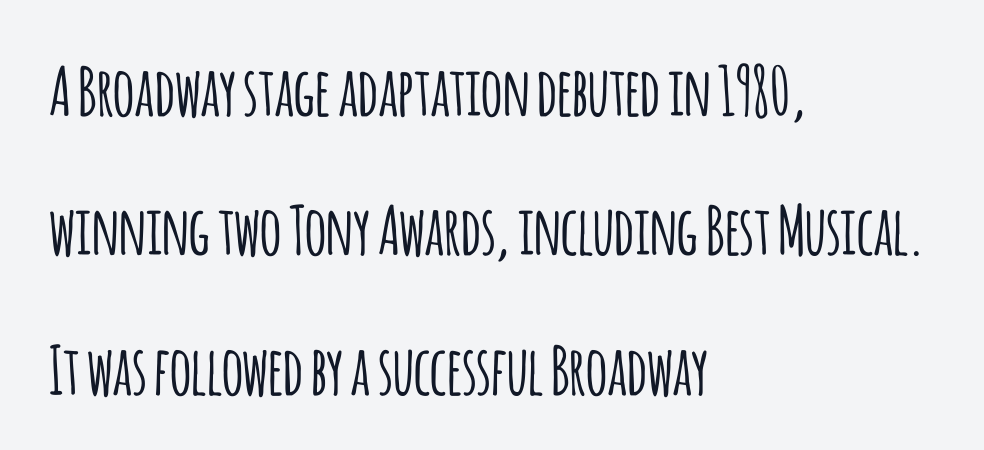
Think of a printed novel: that variable character pitch is what you see here. Typographically, this falls in the sans-serif category. No extra tracking has been applied to these lines. What's the leading like? Stretched, with rows far apart. Casual observation: everything's shoved over to the left. The string is rendered with underlining switched off.
